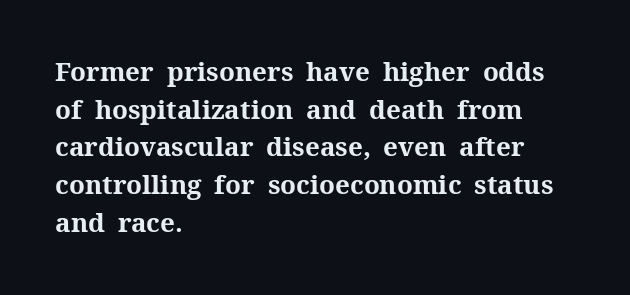
On the weight axis this lands at bold, roughly 700. Words float on clear page, feet unadorned. Interline gaps are of average width in this sample. The rendering keeps characters at their native spacing. In terms of posture, this sample is upright.
